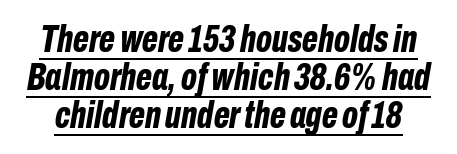
{"italic": "yes", "lean": "right", "slant_degrees": 10, "bold": "yes", "weight": "bold", "width": "condensed", "stroke_contrast": "low", "x_height": "medium", "monospaced": "no", "underline": "yes", "line_spacing": "tight", "line_spacing_ratio": 1.0, "letter_spacing": "normal", "letter_spacing_em": 0.0, "glyph_px": 38}
